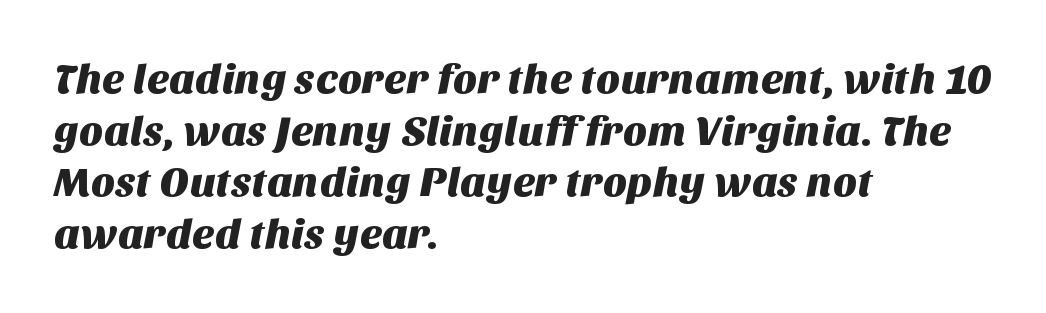
The image shows 42 px sans-serif type; set left-aligned, line spacing 1.23x, normal letter spacing, not underlined; medium stroke contrast and a large x-height.
